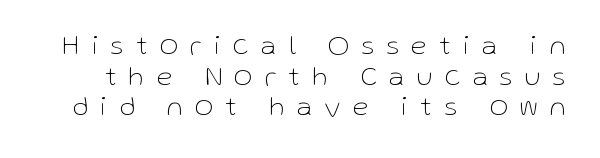
{"serif": "no", "italic": "no", "bold": "no", "weight": "thin", "width": "normal", "stroke_contrast": "low", "x_height": "medium", "monospaced": "no", "underline": "no", "line_spacing": "tight", "line_spacing_ratio": 1.09, "letter_spacing": "wide", "letter_spacing_em": 0.45, "glyph_px": 28}
